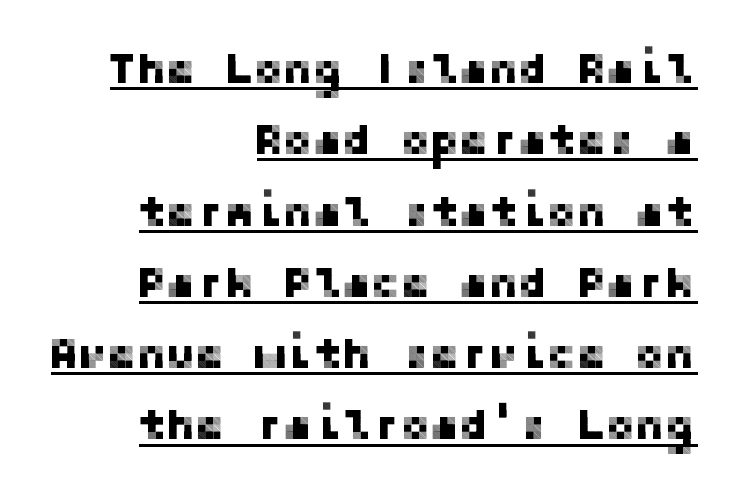
Vertical strokes here are truly vertical. The characters display no serif detailing; their extremities are plain. The lines sit at an ordinary, default distance from one another. Caption: multi-line text, flush right, ragged left. The passage shown is underscored from start to finish. Characters follow at the spacing the type designer built in.
